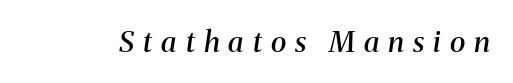
The image shows 29 px semibold serif type, italic (leaning right); set unusually wide letter spacing (+0.31 em), not underlined; medium stroke contrast and a medium x-height.
